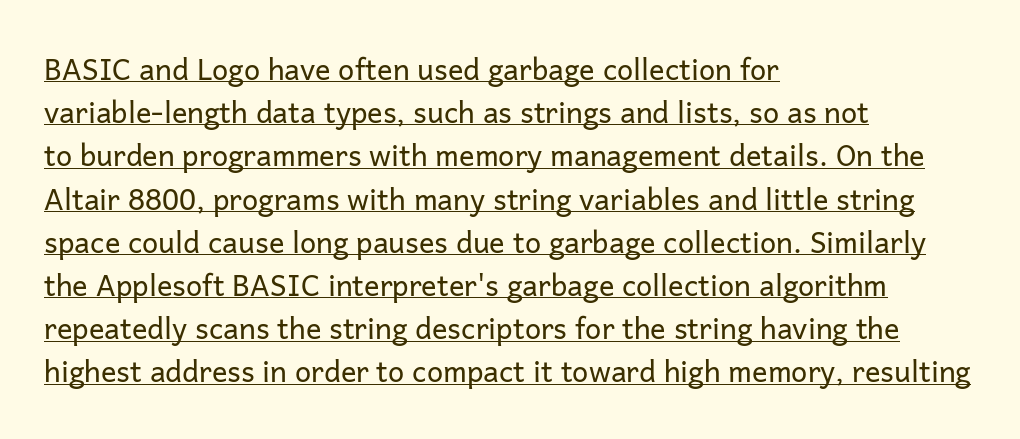
Q: Is the text bold? A: No.
Q: Is the text italic (slanted)? A: No, it is upright.
Q: Is the typeface a serif or a sans-serif typeface? A: Sans-serif.
Q: Is the text underlined? A: Yes.
Q: How is the paragraph aligned? A: Left-aligned.
Q: Is the spacing between letters normal or unusually wide? A: Normal.
Q: Is the spacing between lines tight, normal or loose? A: Normal.
Q: Width (condensed, normal, or wide)? A: Normal.
Q: Stroke contrast? A: Low.
Q: x-height? A: Medium.
Q: Monospaced? A: No.
